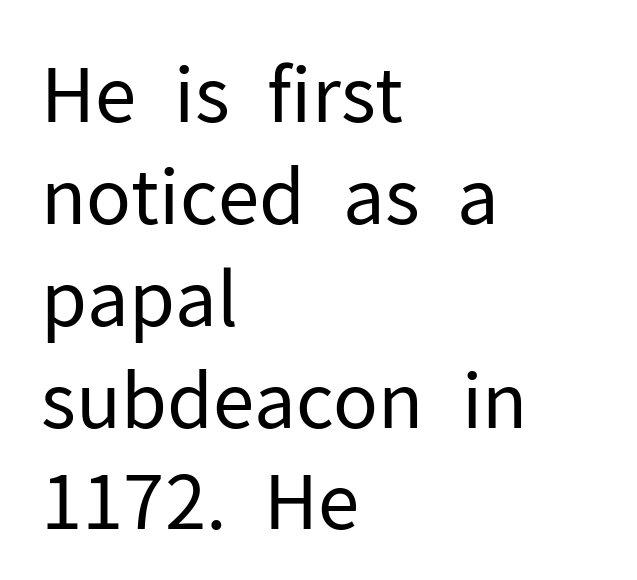
The image shows 76 px regular-weight sans-serif type, upright; set left-aligned, normal line spacing (1.34x), normal letter spacing, not underlined; low stroke contrast and a medium x-height.
